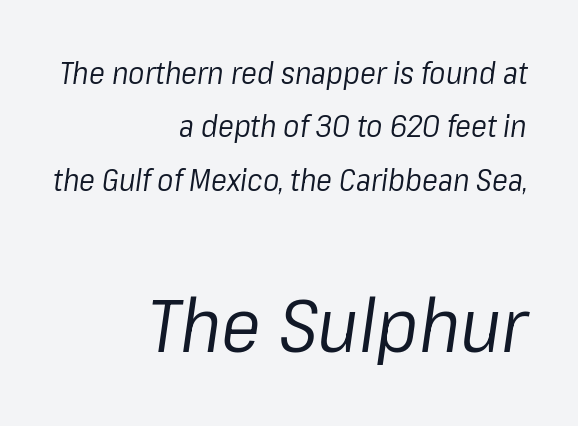
Q: Is the text bold? A: No.
Q: Is the text italic (slanted)? A: Yes, it leans right by about 8 degrees.
Q: Is the text underlined? A: No.
Q: How is the paragraph aligned? A: Right-aligned.
Q: Is the spacing between letters normal or unusually wide? A: Normal.
Q: Which block of text is set in a larger size, the first (top) or the second (bottom)? A: The second (bottom) one.
Q: Width (condensed, normal, or wide)? A: Normal.
Q: Stroke contrast? A: Low.
Q: x-height? A: Medium.
Q: Monospaced? A: No.
